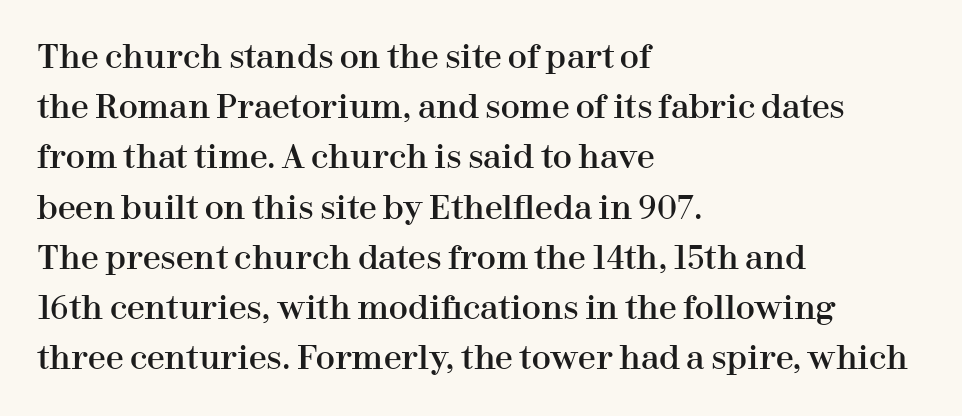
Reading down the column, the eye jumps a familiar distance to each next line. This rendering uses left alignment, leaving the right contour irregular. A roman cut, with each character standing at attention. Unlike a clean sans, this face finishes its strokes with serifs. The string is rendered with underlining switched off.
